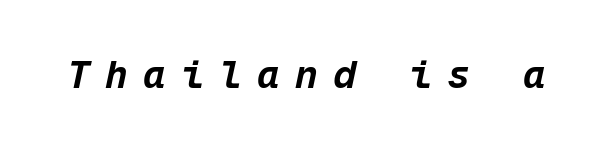
{"italic": "yes", "lean": "right", "slant_degrees": 12, "bold": "yes", "weight": "bold", "width": "normal", "stroke_contrast": "low", "x_height": "medium", "monospaced": "yes", "underline": "no", "letter_spacing": "wide", "letter_spacing_em": 0.4, "glyph_px": 38}
